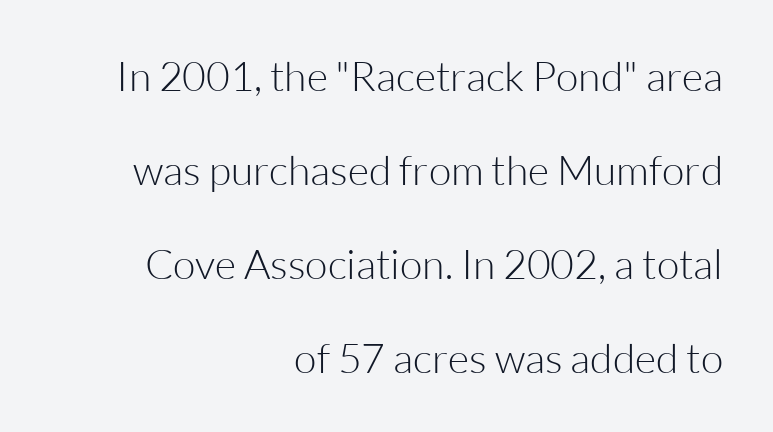
Q: Is the text bold? A: No.
Q: Is the text italic (slanted)? A: No, it is upright.
Q: Is the typeface a serif or a sans-serif typeface? A: Sans-serif.
Q: Is the text underlined? A: No.
Q: How is the paragraph aligned? A: Right-aligned.
Q: Is the spacing between letters normal or unusually wide? A: Normal.
Q: Is the spacing between lines tight, normal or loose? A: Loose.
Q: Width (condensed, normal, or wide)? A: Normal.
Q: Stroke contrast? A: Low.
Q: x-height? A: Medium.
Q: Monospaced? A: No.
